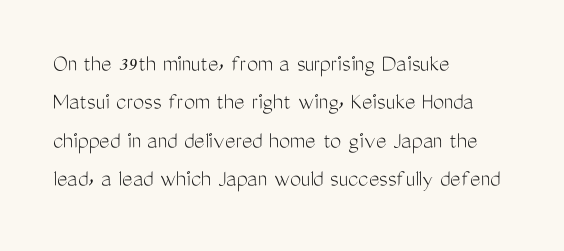
{"italic": "no", "bold": "no", "underline": "no", "align": "left", "line_spacing": "normal", "line_spacing_ratio": 1.54, "letter_spacing": "normal", "letter_spacing_em": 0.0, "glyph_px": 25}
